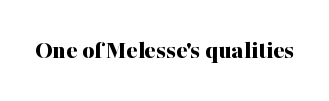
{"italic": "no", "bold": "yes", "underline": "no", "letter_spacing": "normal", "letter_spacing_em": 0.0, "glyph_px": 26}
